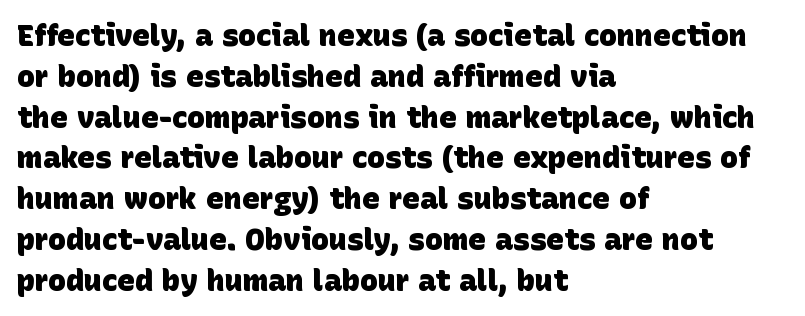
Q: Is the text bold? A: Yes.
Q: Is the typeface a serif or a sans-serif typeface? A: Sans-serif.
Q: Is the text underlined? A: No.
Q: How is the paragraph aligned? A: Left-aligned.
Q: Is the spacing between letters normal or unusually wide? A: Normal.
Q: Is the spacing between lines tight, normal or loose? A: Normal.
Q: Width (condensed, normal, or wide)? A: Normal.
Q: Stroke contrast? A: Low.
Q: x-height? A: Large.
Q: Monospaced? A: No.
